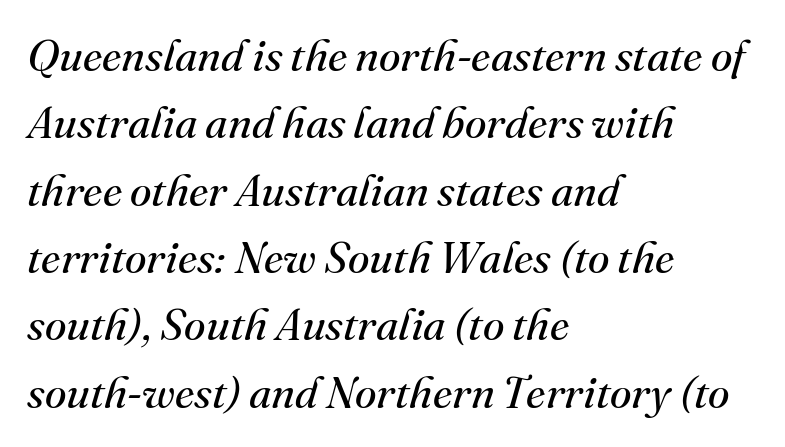
Serif or sans? Serif — the stroke terminals have little feet. Does the copy run flush right? No — it runs flush left. Is there much room between lines? A standard amount, neither cramped nor airy. A typesetter would call this zero additional tracking. The typeface has the unassuming heft of standard copy or less. Each row of text sits above clean, open space.
